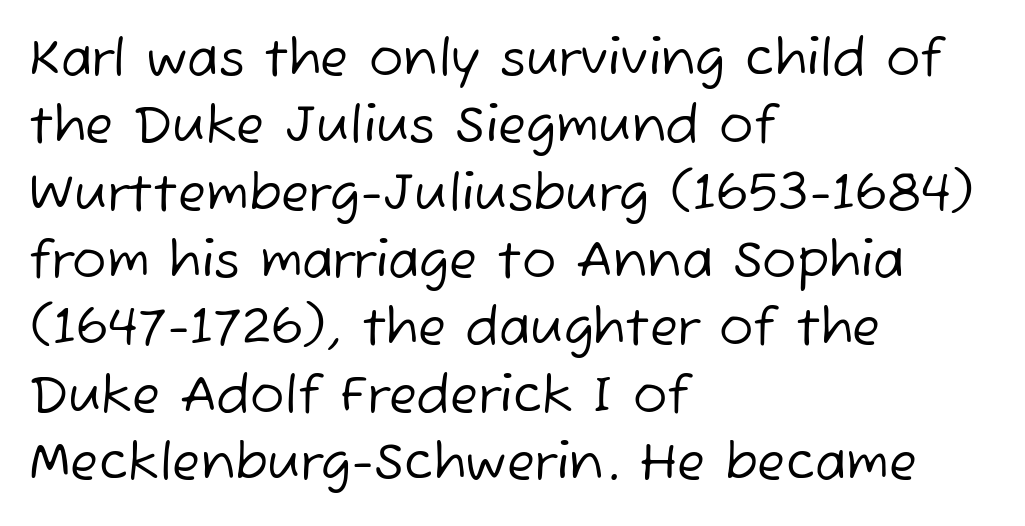
The characters display no serif detailing; their extremities are plain. A typesetter would call this zero additional tracking. Decoration check: the copy has no underline. Unbolded letterforms with no extra heft.
